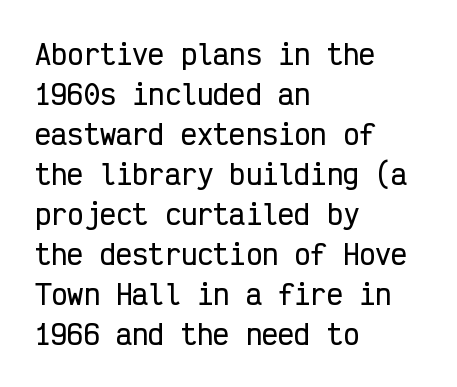
Q: Is the text italic (slanted)? A: No, it is upright.
Q: Is the text underlined? A: No.
Q: How is the paragraph aligned? A: Left-aligned.
Q: Is the spacing between letters normal or unusually wide? A: Normal.
Q: Is the spacing between lines tight, normal or loose? A: Normal.
